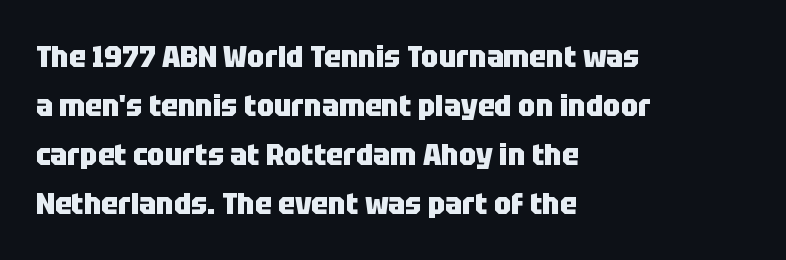
Q: Is the text bold? A: Yes.
Q: Is the text italic (slanted)? A: No, it is upright.
Q: Is the typeface a serif or a sans-serif typeface? A: Sans-serif.
Q: Is the text underlined? A: No.
Q: How is the paragraph aligned? A: Left-aligned.
Q: Is the spacing between letters normal or unusually wide? A: Normal.
Q: Is the spacing between lines tight, normal or loose? A: Normal.
Q: Width (condensed, normal, or wide)? A: Condensed.
Q: Stroke contrast? A: Low.
Q: x-height? A: Large.
Q: Monospaced? A: No.
